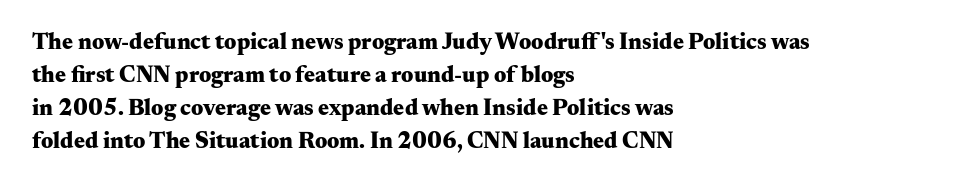
The image shows 23 px bold type, upright; set left-aligned, normal line spacing (1.43x), normal letter spacing, not underlined.
